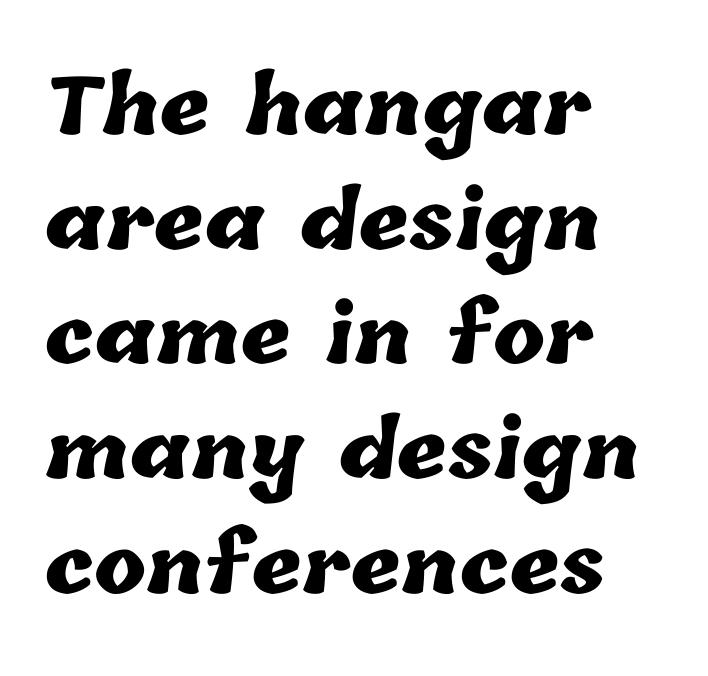
The image shows 78 px heavy type; set left-aligned, normal line spacing (1.47x), normal letter spacing, not underlined; low stroke contrast and a medium x-height.
